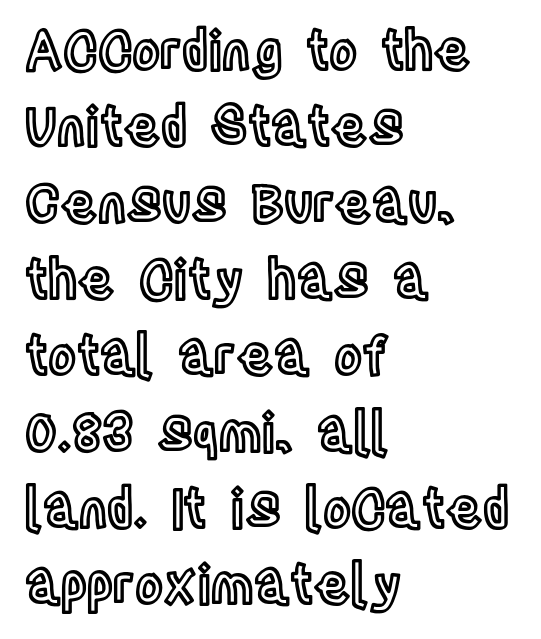
Q: Is the text italic (slanted)? A: No, it is upright.
Q: Is the text underlined? A: No.
Q: How is the paragraph aligned? A: Left-aligned.
Q: Is the spacing between letters normal or unusually wide? A: Normal.
Q: Is the spacing between lines tight, normal or loose? A: Normal.
Q: Width (condensed, normal, or wide)? A: Condensed.
Q: x-height? A: Large.
Q: Monospaced? A: No.
